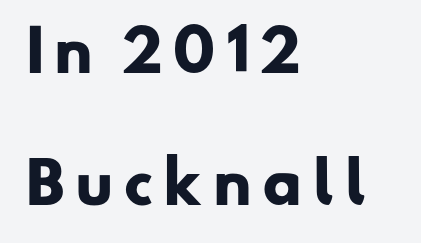
{"serif": "no", "bold": "yes", "weight": "heavy", "width": "normal", "stroke_contrast": "low", "x_height": "small", "monospaced": "no", "underline": "no", "align": "left", "line_spacing": "loose", "line_spacing_ratio": 2.32, "glyph_px": 57}
